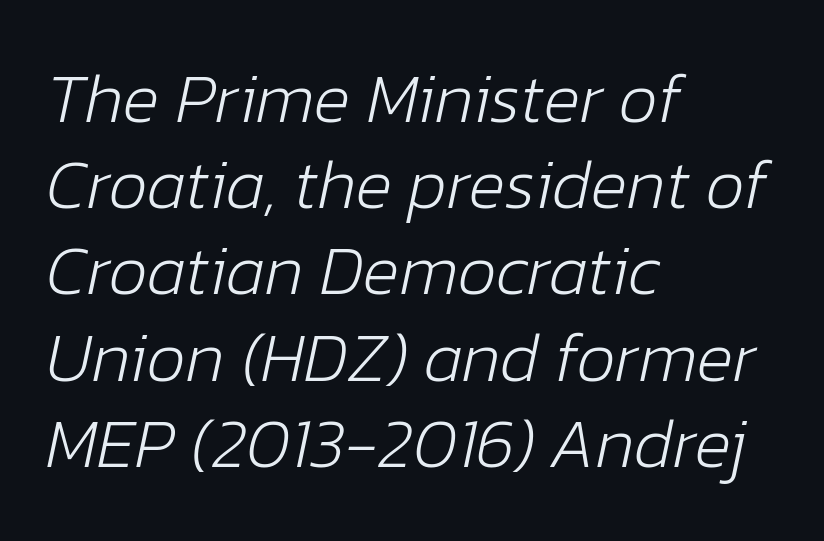
Q: Is the text bold? A: No.
Q: Is the text italic (slanted)? A: Yes, it leans right by about 12 degrees.
Q: Is the text underlined? A: No.
Q: How is the paragraph aligned? A: Left-aligned.
Q: Is the spacing between letters normal or unusually wide? A: Normal.
Q: Is the spacing between lines tight, normal or loose? A: Normal.
Q: Width (condensed, normal, or wide)? A: Normal.
Q: Stroke contrast? A: Low.
Q: x-height? A: Medium.
Q: Monospaced? A: No.
